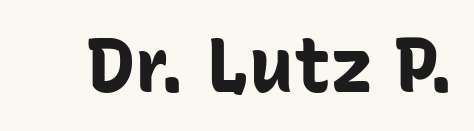
The image shows 75 px bold sans-serif type, upright; set normal letter spacing, not underlined; low stroke contrast and a medium x-height.
